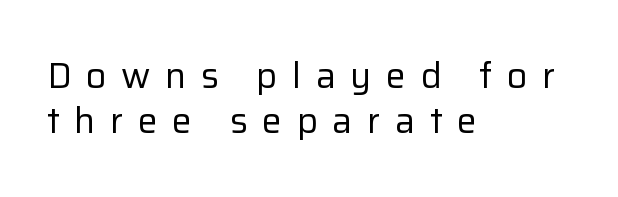
Q: Is the text bold? A: No.
Q: Is the text italic (slanted)? A: No, it is upright.
Q: Is the typeface a serif or a sans-serif typeface? A: Sans-serif.
Q: Is the text underlined? A: No.
Q: How is the paragraph aligned? A: Left-aligned.
Q: Is the spacing between letters normal or unusually wide? A: Unusually wide.
Q: Is the spacing between lines tight, normal or loose? A: Normal.
Q: Width (condensed, normal, or wide)? A: Normal.
Q: Stroke contrast? A: Low.
Q: x-height? A: Medium.
Q: Monospaced? A: No.
